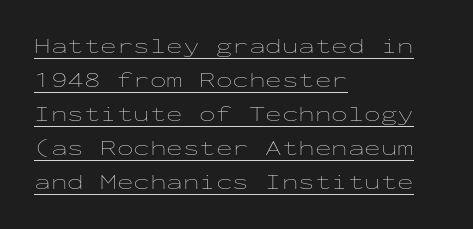
Regarding leading, the lines here are spaced in the standard way. Compared with typical body copy, the letter spacing here is the same. The passage shown is not bold in any degree. Underlining? Definitely there.
